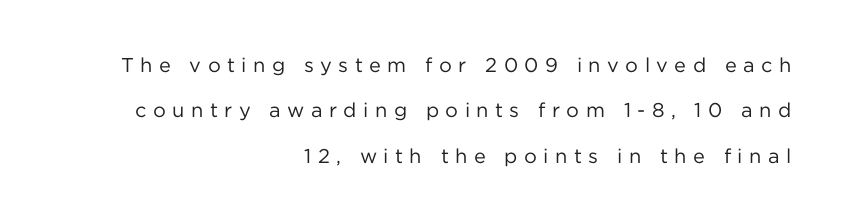
The image shows 20 px text type, upright; set right-aligned, loose line spacing (2.27x), unusually wide letter spacing (+0.32 em), not underlined.
